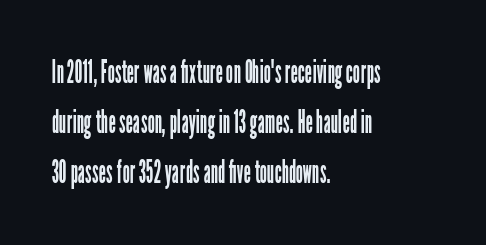
Q: Is the text bold? A: No.
Q: Is the text italic (slanted)? A: No, it is upright.
Q: Is the typeface a serif or a sans-serif typeface? A: Sans-serif.
Q: Is the text underlined? A: No.
Q: How is the paragraph aligned? A: Left-aligned.
Q: Is the spacing between letters normal or unusually wide? A: Normal.
Q: Is the spacing between lines tight, normal or loose? A: Normal.
Q: Width (condensed, normal, or wide)? A: Condensed.
Q: Stroke contrast? A: Low.
Q: x-height? A: Medium.
Q: Monospaced? A: No.
